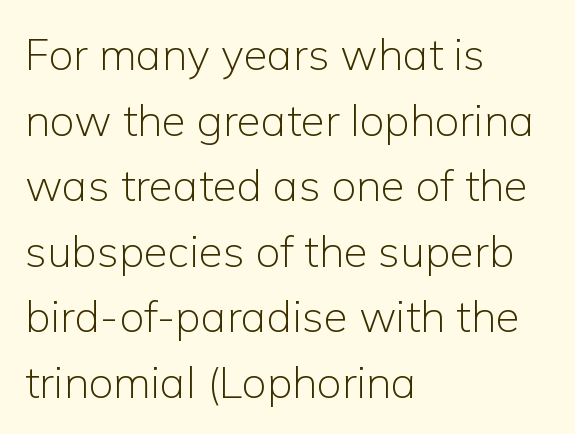
{"serif": "no", "italic": "no", "bold": "no", "weight": "light", "width": "normal", "stroke_contrast": "low", "x_height": "medium", "monospaced": "no", "underline": "no", "align": "left", "line_spacing": "normal", "line_spacing_ratio": 1.49, "letter_spacing": "normal", "letter_spacing_em": 0.0, "glyph_px": 44}
